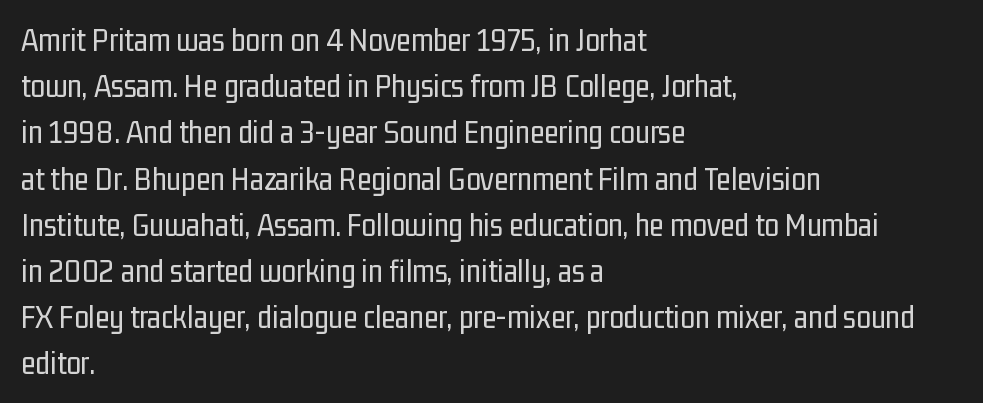
Q: Is the text bold? A: No.
Q: Is the text italic (slanted)? A: No, it is upright.
Q: Is the typeface a serif or a sans-serif typeface? A: Sans-serif.
Q: Is the text underlined? A: No.
Q: How is the paragraph aligned? A: Left-aligned.
Q: Is the spacing between letters normal or unusually wide? A: Normal.
Q: Is the spacing between lines tight, normal or loose? A: Normal.
Q: Width (condensed, normal, or wide)? A: Condensed.
Q: Stroke contrast? A: Low.
Q: x-height? A: Medium.
Q: Monospaced? A: No.
